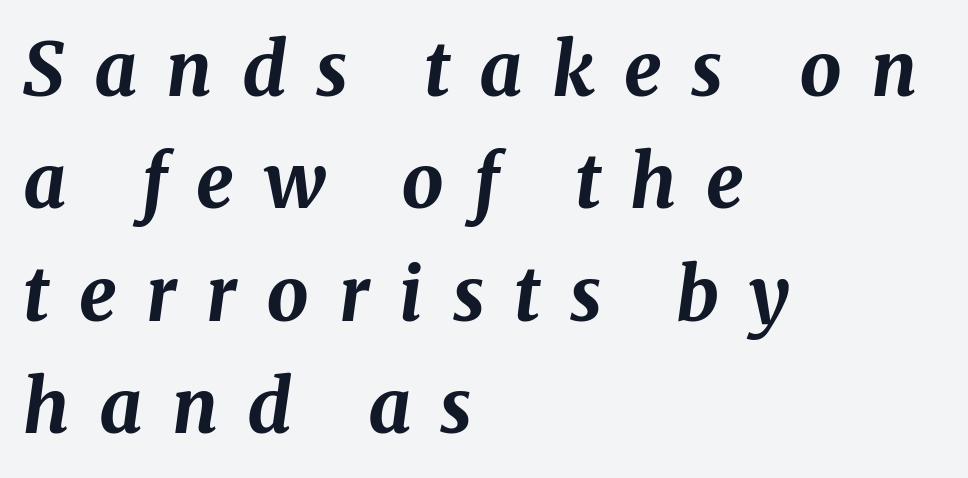
{"italic": "yes", "lean": "right", "slant_degrees": 8, "bold": "yes", "weight": "bold", "width": "normal", "stroke_contrast": "medium", "x_height": "medium", "monospaced": "no", "underline": "no", "align": "left", "line_spacing": "normal", "line_spacing_ratio": 1.52, "letter_spacing": "wide", "letter_spacing_em": 0.4, "glyph_px": 74}
